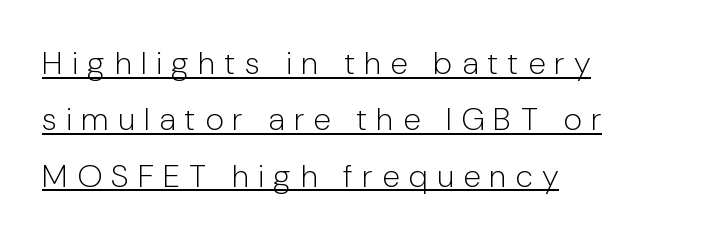
Q: Is the text bold? A: No.
Q: Is the text italic (slanted)? A: No, it is upright.
Q: Is the typeface a serif or a sans-serif typeface? A: Sans-serif.
Q: Is the text underlined? A: Yes.
Q: How is the paragraph aligned? A: Left-aligned.
Q: Is the spacing between letters normal or unusually wide? A: Unusually wide.
Q: Width (condensed, normal, or wide)? A: Normal.
Q: Stroke contrast? A: Low.
Q: x-height? A: Medium.
Q: Monospaced? A: No.
